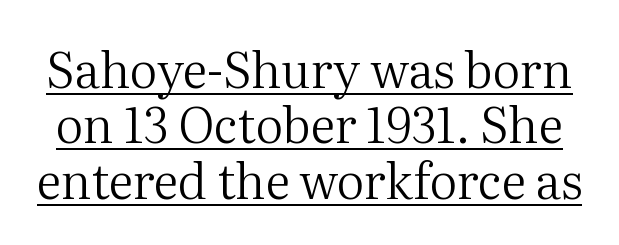
Q: Is the text bold? A: No.
Q: Is the text italic (slanted)? A: No, it is upright.
Q: Is the typeface a serif or a sans-serif typeface? A: Serif.
Q: Is the text underlined? A: Yes.
Q: Is the spacing between letters normal or unusually wide? A: Normal.
Q: Is the spacing between lines tight, normal or loose? A: Tight.
Q: Width (condensed, normal, or wide)? A: Normal.
Q: Stroke contrast? A: Medium.
Q: x-height? A: Medium.
Q: Monospaced? A: No.
